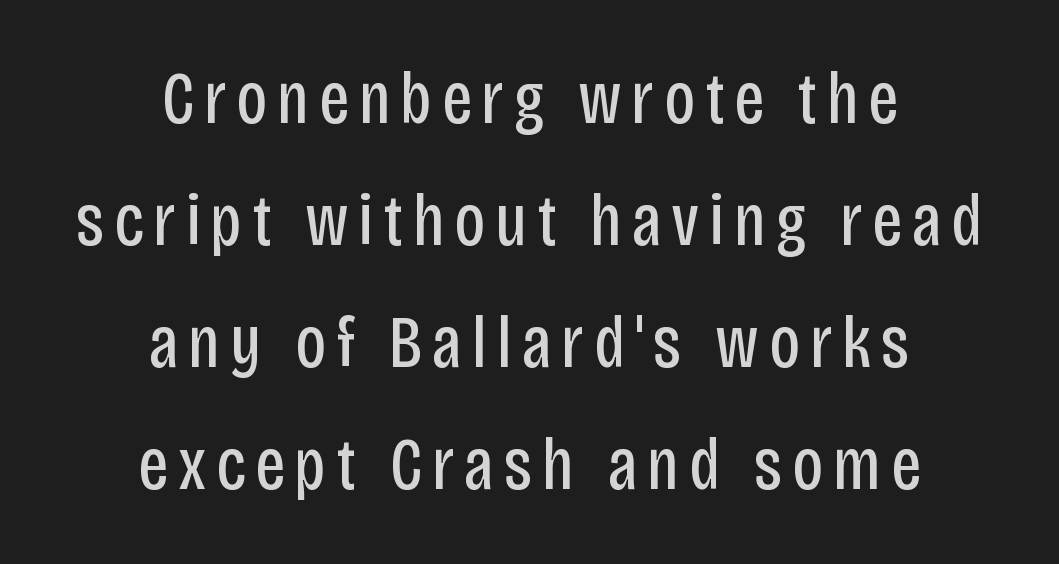
The image shows 74 px regular-weight, condensed sans-serif type, upright; set centered, normal line spacing (1.65x), not underlined; low stroke contrast and a large x-height.
